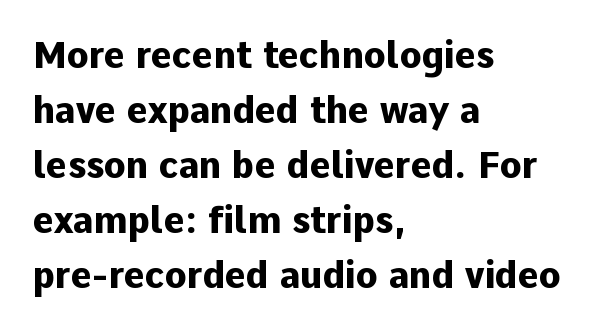
The image shows 36 px heavy sans-serif type, upright; set left-aligned, normal line spacing (1.53x), normal letter spacing, not underlined; low stroke contrast and a medium x-height.
